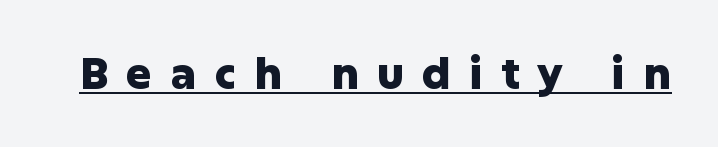
Q: Is the text bold? A: Yes.
Q: Is the text italic (slanted)? A: No, it is upright.
Q: Is the typeface a serif or a sans-serif typeface? A: Sans-serif.
Q: Is the text underlined? A: Yes.
Q: Is the spacing between letters normal or unusually wide? A: Unusually wide.
Q: Width (condensed, normal, or wide)? A: Normal.
Q: Stroke contrast? A: Low.
Q: x-height? A: Medium.
Q: Monospaced? A: No.
